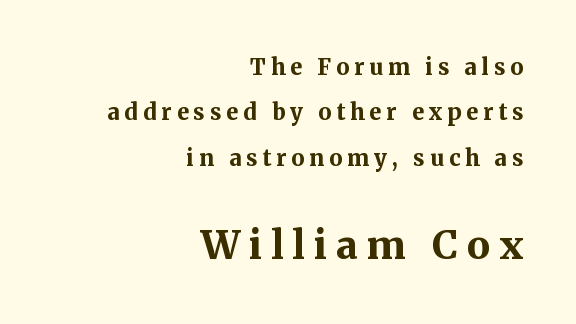
Q: Is the text bold? A: Yes.
Q: Is the text italic (slanted)? A: No, it is upright.
Q: Is the typeface a serif or a sans-serif typeface? A: Serif.
Q: Is the text underlined? A: No.
Q: How is the paragraph aligned? A: Right-aligned.
Q: Is the spacing between letters normal or unusually wide? A: Unusually wide.
Q: Is the spacing between lines tight, normal or loose? A: Loose.
Q: Which block of text is set in a larger size, the first (top) or the second (bottom)? A: The second (bottom) one.
Q: Width (condensed, normal, or wide)? A: Normal.
Q: Stroke contrast? A: Medium.
Q: x-height? A: Medium.
Q: Monospaced? A: No.
